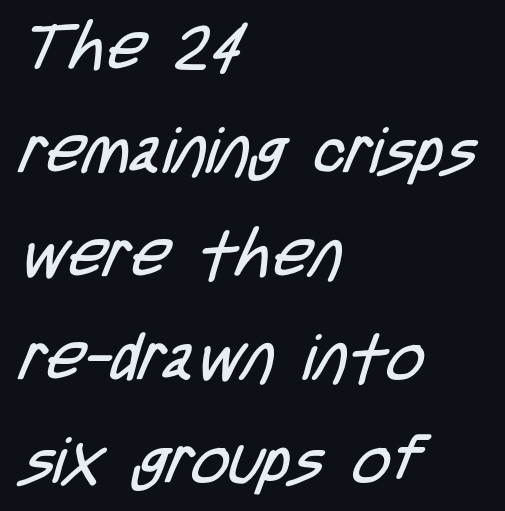
Q: Is the text bold? A: No.
Q: Is the typeface a serif or a sans-serif typeface? A: Sans-serif.
Q: Is the text underlined? A: No.
Q: How is the paragraph aligned? A: Left-aligned.
Q: Is the spacing between letters normal or unusually wide? A: Normal.
Q: Is the spacing between lines tight, normal or loose? A: Normal.
Q: Width (condensed, normal, or wide)? A: Condensed.
Q: Stroke contrast? A: Low.
Q: x-height? A: Large.
Q: Monospaced? A: No.
